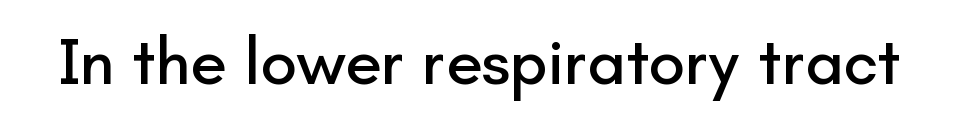
The image shows 66 px sans-serif type, upright; set normal letter spacing, not underlined; low stroke contrast and a small x-height.
